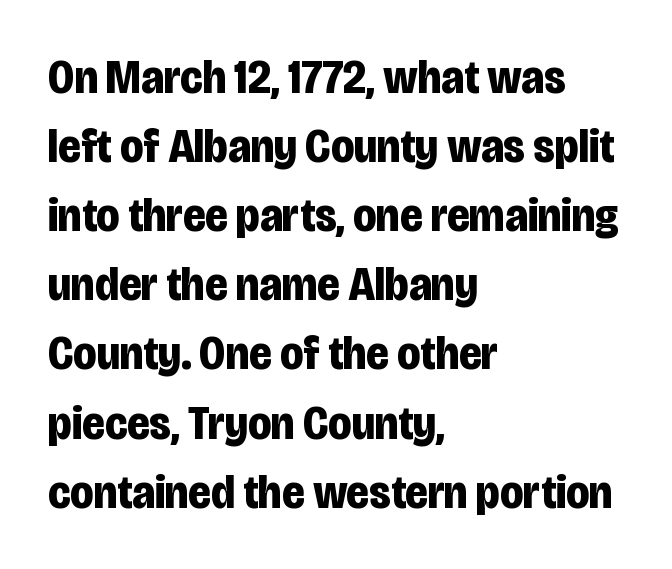
{"serif": "no", "italic": "no", "bold": "yes", "weight": "bold", "width": "condensed", "stroke_contrast": "low", "x_height": "large", "monospaced": "no", "underline": "no", "align": "left", "line_spacing": "normal", "line_spacing_ratio": 1.44, "letter_spacing": "normal", "letter_spacing_em": 0.0, "glyph_px": 48}
